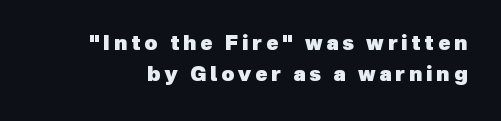
The rows are spaced the way most documents space them. You'd pick this weight for a headline — it's a proper bold. Underline: absent.
